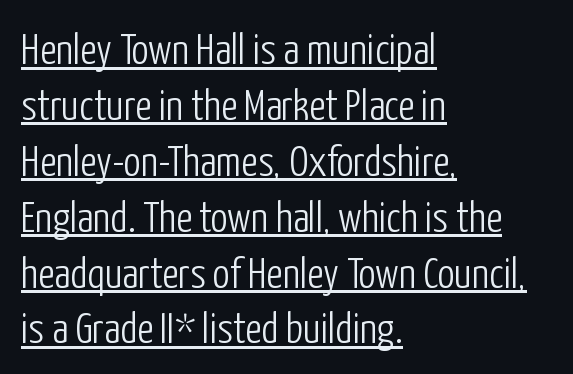
{"serif": "no", "italic": "no", "bold": "no", "weight": "light", "width": "condensed", "stroke_contrast": "low", "x_height": "medium", "monospaced": "no", "underline": "yes", "align": "left", "line_spacing": "normal", "line_spacing_ratio": 1.3, "letter_spacing": "normal", "letter_spacing_em": 0.0, "glyph_px": 43}
